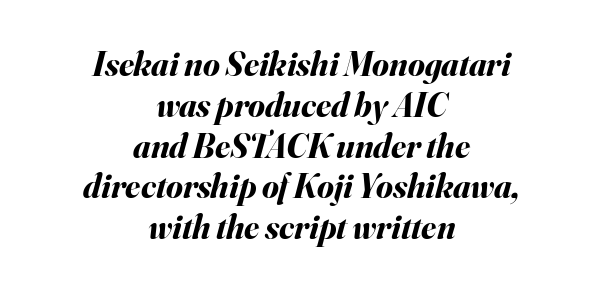
Q: Is the text bold? A: Yes.
Q: Is the text italic (slanted)? A: Yes, it leans right by about 16 degrees.
Q: Is the text underlined? A: No.
Q: How is the paragraph aligned? A: Centered.
Q: Is the spacing between letters normal or unusually wide? A: Normal.
Q: Width (condensed, normal, or wide)? A: Normal.
Q: Stroke contrast? A: Medium.
Q: x-height? A: Small.
Q: Monospaced? A: No.
